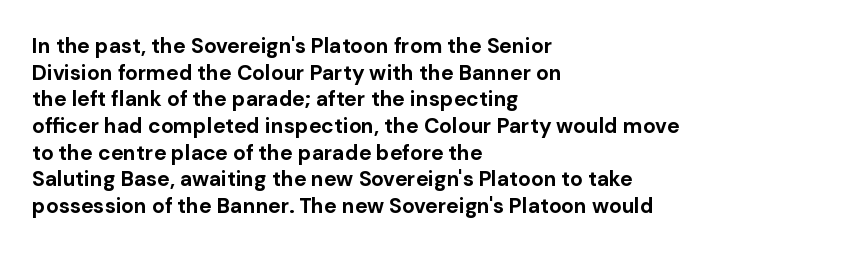
{"italic": "no", "bold": "yes", "underline": "no", "align": "left", "line_spacing": "normal", "line_spacing_ratio": 1.27, "letter_spacing": "normal", "letter_spacing_em": 0.0, "glyph_px": 21}
